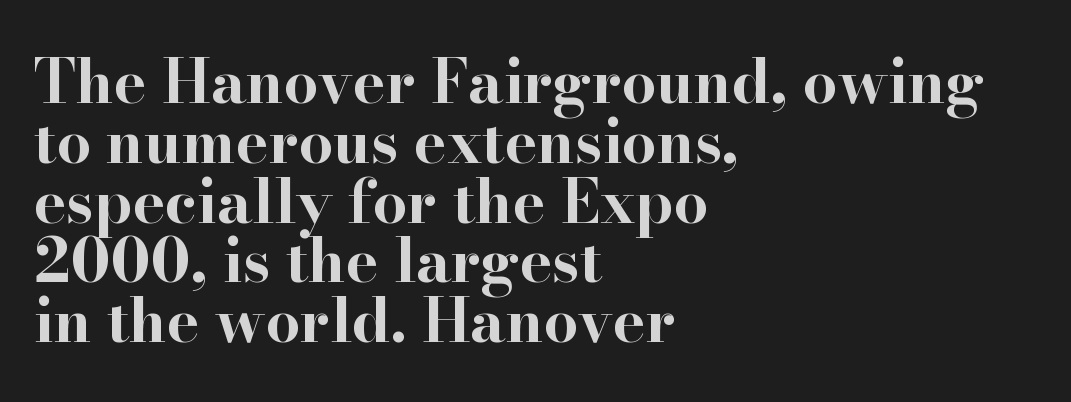
The image shows 61 px bold, wide serif type, upright; set left-aligned, tight line spacing (0.98x), normal letter spacing, not underlined; high stroke contrast and a small x-height.
